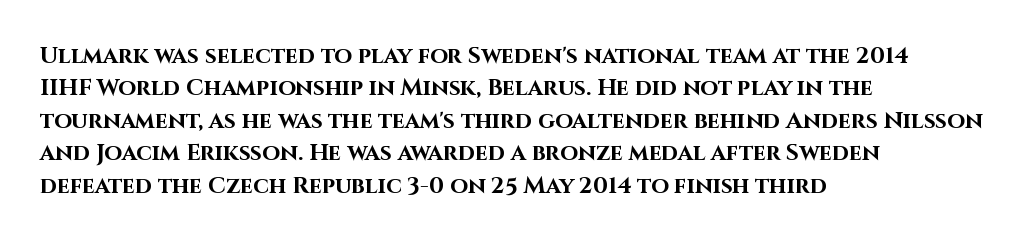
The image shows 23 px bold type, upright; set left-aligned, normal line spacing (1.41x), normal letter spacing, not underlined.
